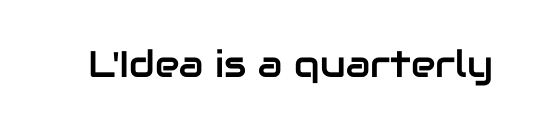
Spacing between characters is what you'd get straight out of the box. Just letters on the line, the space beneath them empty. This rendering employs a face without finishing strokes, i.e., a sans-serif. Each letter keeps its own natural width here, so spacing adapts to shape. Quick note: not italic, upright.
